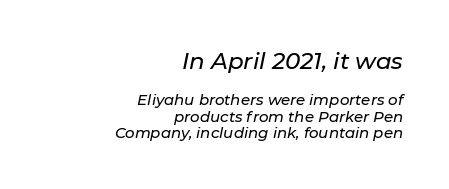
{"italic": "yes", "lean": "right", "slant_degrees": 11, "underline": "no", "align": "right", "line_spacing": "tight", "line_spacing_ratio": 1.11, "letter_spacing": "normal", "letter_spacing_em": 0.0, "larger_block": "first", "size_ratio": 1.53, "glyph_px": 23}
